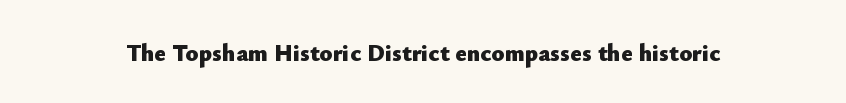
Q: Is the text bold? A: Yes.
Q: Is the text italic (slanted)? A: No, it is upright.
Q: Is the text underlined? A: No.
Q: Is the spacing between letters normal or unusually wide? A: Normal.
